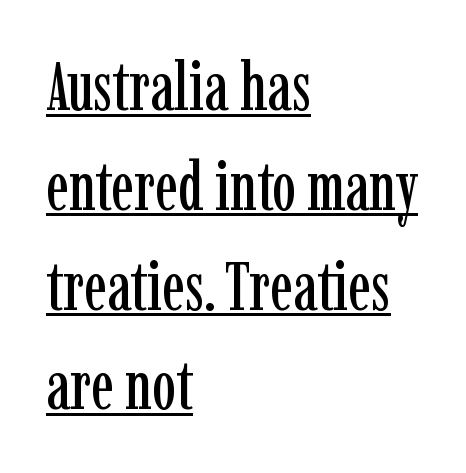
Small tapered or slab feet sit at the stroke ends, so this counts as serif. The specimen reads as upright at a glance. Varying glyph widths throughout — classic text-font behaviour. The setting favours the left margin, as ordinary paragraphs usually do. You can see a thin bar hugging the bottom of the glyphs. Tracking here is standard; glyphs follow each other at the usual distance.
